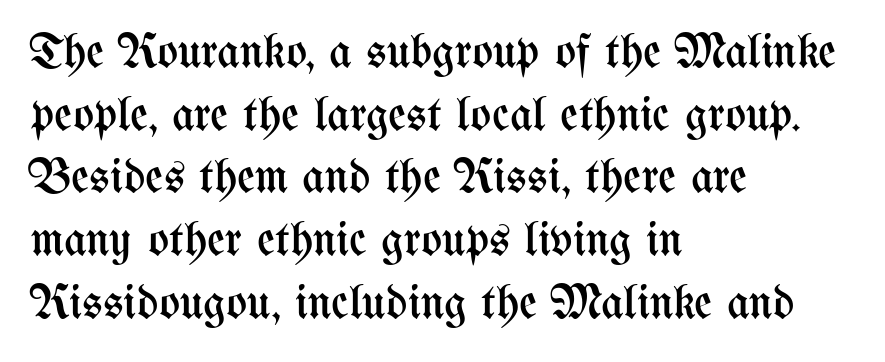
Q: Is the text bold? A: No.
Q: Is the text italic (slanted)? A: No, it is upright.
Q: Is the text underlined? A: No.
Q: How is the paragraph aligned? A: Left-aligned.
Q: Is the spacing between letters normal or unusually wide? A: Normal.
Q: Is the spacing between lines tight, normal or loose? A: Normal.
Q: Width (condensed, normal, or wide)? A: Condensed.
Q: Stroke contrast? A: Medium.
Q: x-height? A: Medium.
Q: Monospaced? A: No.
